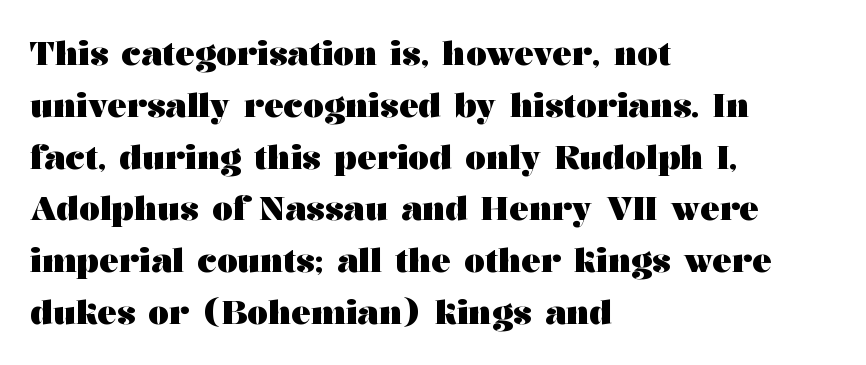
The image shows 33 px heavy, wide serif type, upright; set left-aligned, normal line spacing (1.57x), normal letter spacing, not underlined; medium stroke contrast and a medium x-height.
